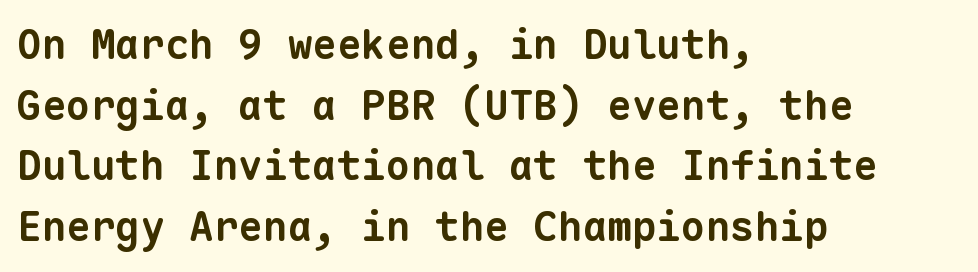
Descenders hang freely into open space. Examine the stroke ends and you'll find no serifs. The lines in this sample share a left origin and differ only in where they stop. Each new line begins a customary step beneath the previous one. The sample has been set heavy, in full bold. Each word holds together tightly as a unit, with standard inter-letter gaps.
